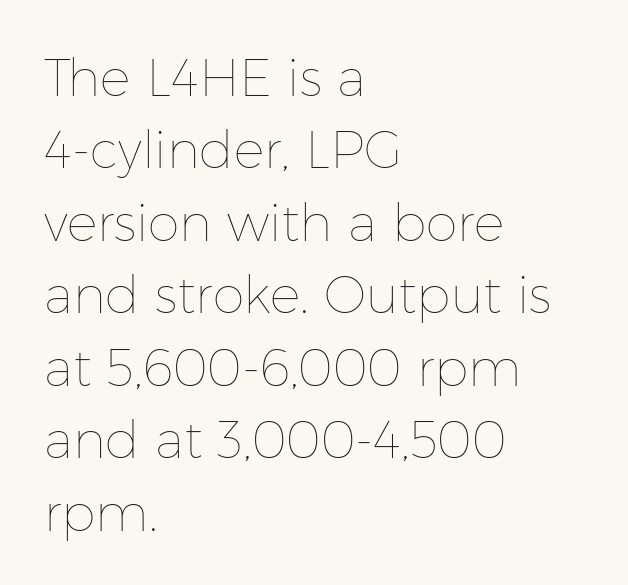
{"italic": "no", "bold": "no", "weight": "thin", "width": "normal", "stroke_contrast": "low", "x_height": "medium", "monospaced": "no", "underline": "no", "align": "left", "line_spacing": "normal", "line_spacing_ratio": 1.42, "letter_spacing": "normal", "letter_spacing_em": 0.0, "glyph_px": 51}
